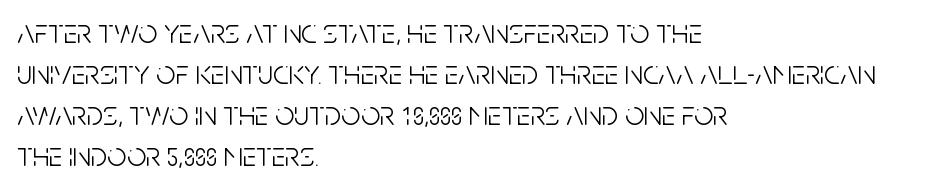
The gap between lines stays unmarked. The font family rendered here belongs to the sans-serif group. A typesetter would call this zero additional tracking. Casual observation: everything's shoved over to the left.
